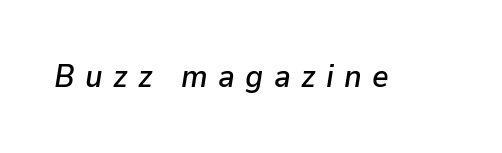
The image shows 32 px text type, italic (leaning right); set unusually wide letter spacing (+0.32 em), not underlined; low stroke contrast and a medium x-height.
